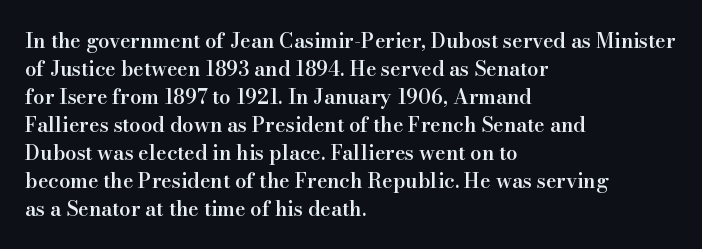
Designer's note — italics off, roman on. How are the letters spaced? Ordinarily, with no added tracking. Heft: intermediate — a semibold. Horizontal bands of white between lines are of average thickness. The typesetter chose a ragged-right arrangement here. Beneath every word, the page is bare.
